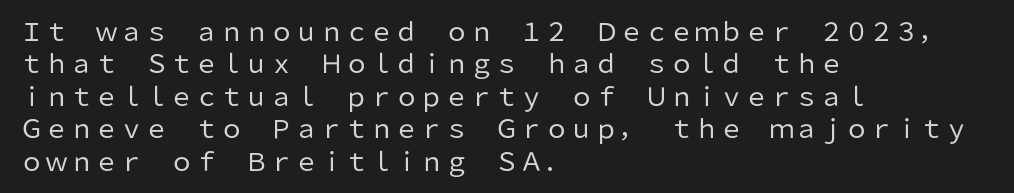
Q: Is the text bold? A: No.
Q: Is the text italic (slanted)? A: No, it is upright.
Q: Is the text underlined? A: No.
Q: How is the paragraph aligned? A: Left-aligned.
Q: Is the spacing between letters normal or unusually wide? A: Normal.
Q: Is the spacing between lines tight, normal or loose? A: Normal.
